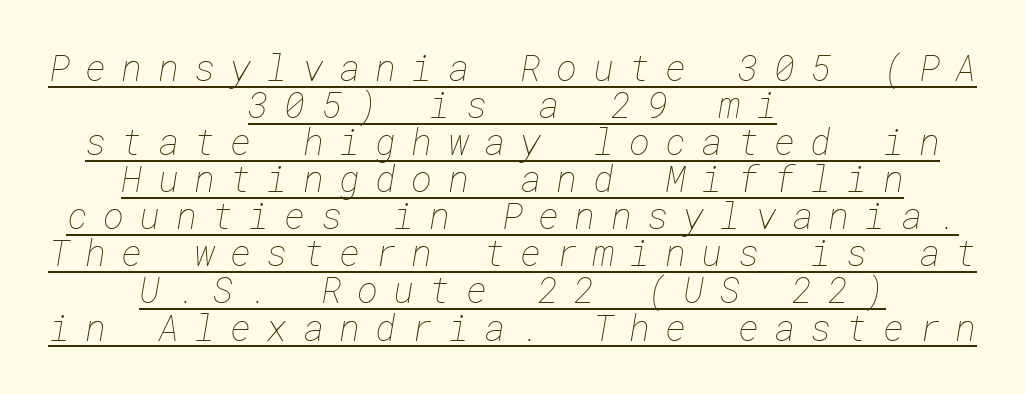
The image shows 36 px thin type; set centered, tight line spacing (1.03x), unusually wide letter spacing (+0.42 em), underlined; low stroke contrast and a medium x-height.
